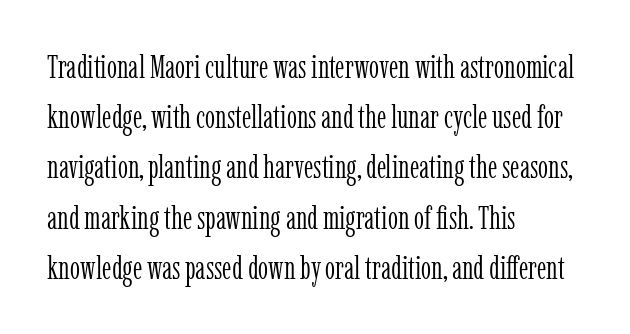
The image shows 32 px light, condensed serif type, upright; set left-aligned, normal line spacing (1.57x), normal letter spacing, not underlined; low stroke contrast and a medium x-height.
